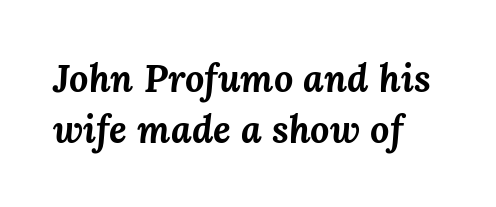
{"italic": "yes", "lean": "right", "slant_degrees": 3, "bold": "yes", "weight": "bold", "width": "normal", "stroke_contrast": "medium", "x_height": "medium", "monospaced": "no", "underline": "no", "align": "left", "line_spacing": "normal", "line_spacing_ratio": 1.33, "letter_spacing": "normal", "letter_spacing_em": 0.0, "glyph_px": 38}
